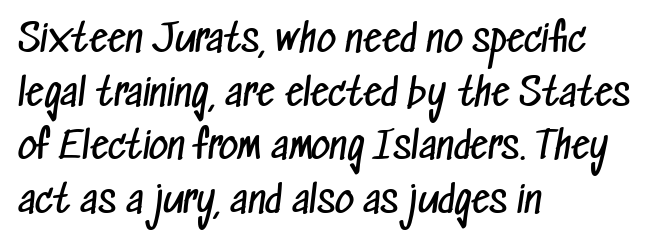
Varying glyph widths throughout — classic text-font behaviour. Baseline-to-baseline distance is the conventional proportion of letter height. Tracking value appears to be zero — textbook default spacing. Honestly, there is no underline to notice here at all.
